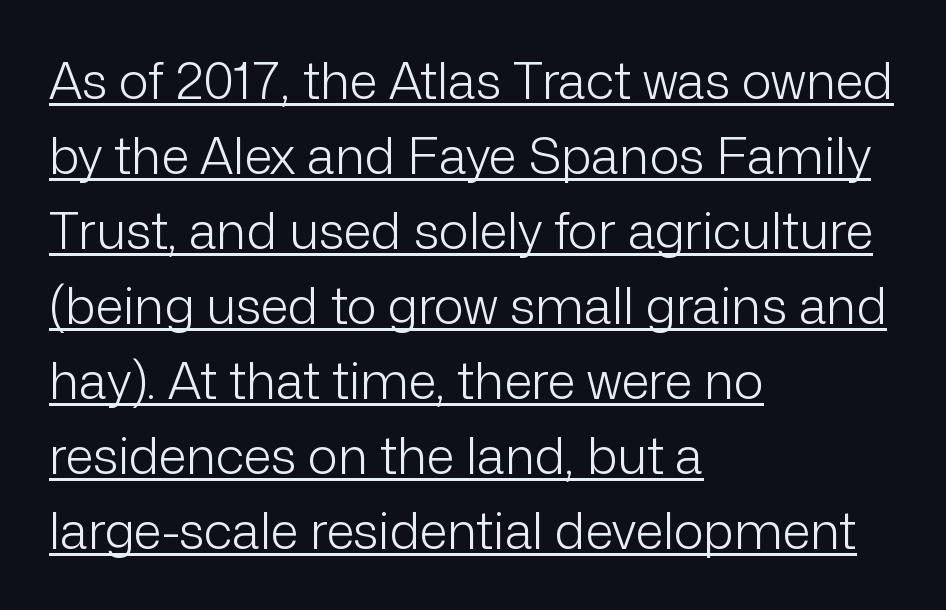
Q: Is the text bold? A: No.
Q: Is the text italic (slanted)? A: No, it is upright.
Q: Is the typeface a serif or a sans-serif typeface? A: Sans-serif.
Q: Is the text underlined? A: Yes.
Q: How is the paragraph aligned? A: Left-aligned.
Q: Is the spacing between letters normal or unusually wide? A: Normal.
Q: Is the spacing between lines tight, normal or loose? A: Normal.
Q: Width (condensed, normal, or wide)? A: Normal.
Q: Stroke contrast? A: Low.
Q: x-height? A: Medium.
Q: Monospaced? A: No.
